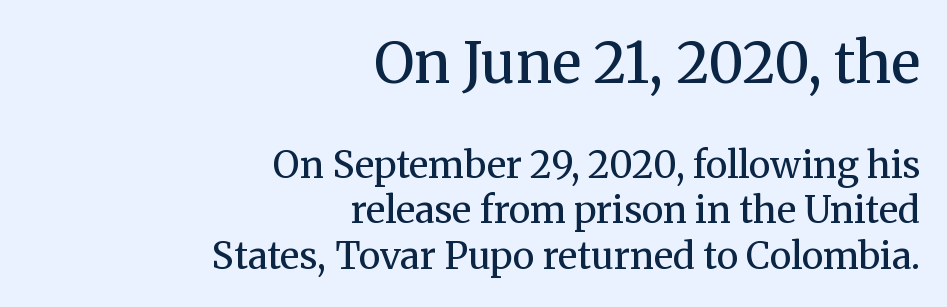
Q: Is the text bold? A: No.
Q: Is the text italic (slanted)? A: No, it is upright.
Q: Is the typeface a serif or a sans-serif typeface? A: Serif.
Q: Is the text underlined? A: No.
Q: How is the paragraph aligned? A: Right-aligned.
Q: Is the spacing between letters normal or unusually wide? A: Normal.
Q: Which block of text is set in a larger size, the first (top) or the second (bottom)? A: The first (top) one.
Q: Width (condensed, normal, or wide)? A: Normal.
Q: Stroke contrast? A: Medium.
Q: x-height? A: Medium.
Q: Monospaced? A: No.
